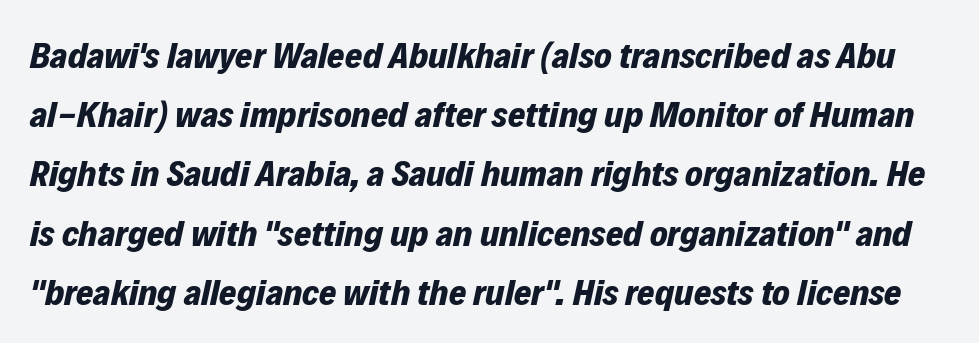
Designer's note — italics engaged. Rule under the text: the space is simply empty. This sample keeps an unexceptional amount of space between lines. Bold? Absolutely — the strokes are thick and heavy.
